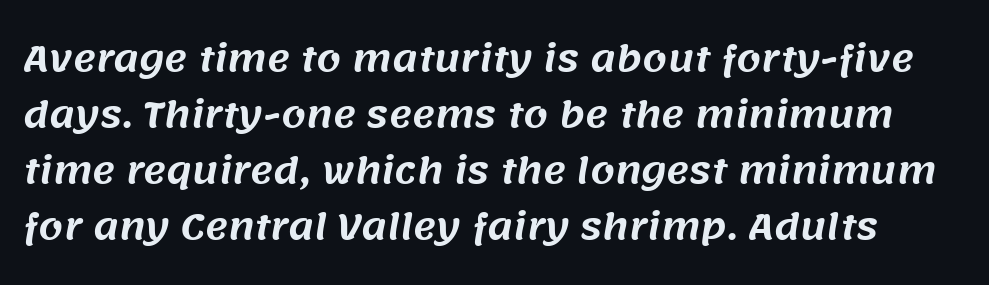
Spacing between characters is what you'd get straight out of the box. How would I describe the line gaps? Plain and ordinary. The face used here is a sans, in the tradition of grotesques and geometrics. Any mark beneath the type? The region is blank. A typesetter would call this proportional, since set widths differ per character.
